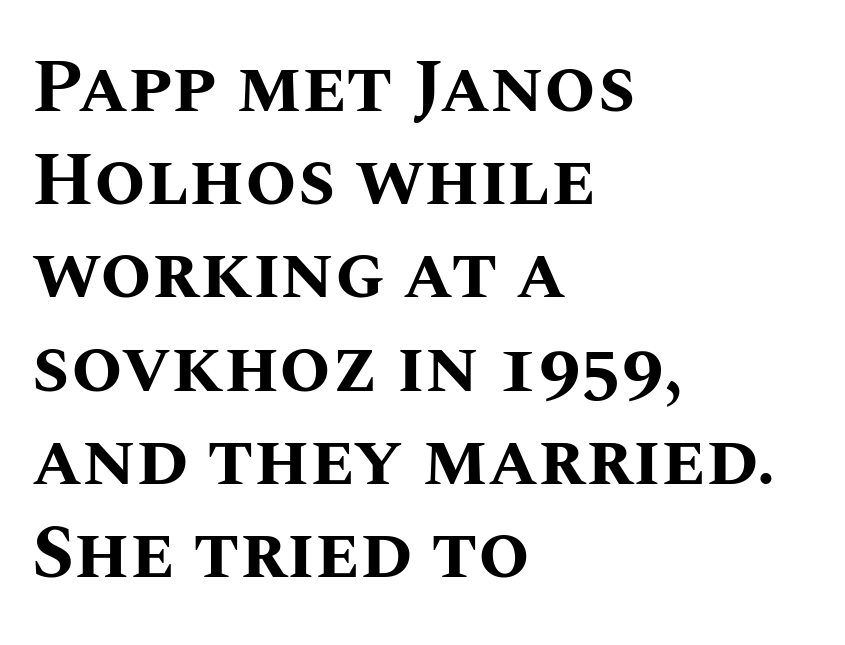
{"italic": "no", "bold": "yes", "weight": "bold", "width": "normal", "stroke_contrast": "medium", "x_height": "large", "monospaced": "no", "underline": "no", "align": "left", "line_spacing": "normal", "line_spacing_ratio": 1.26, "letter_spacing": "normal", "letter_spacing_em": 0.0, "glyph_px": 74}
